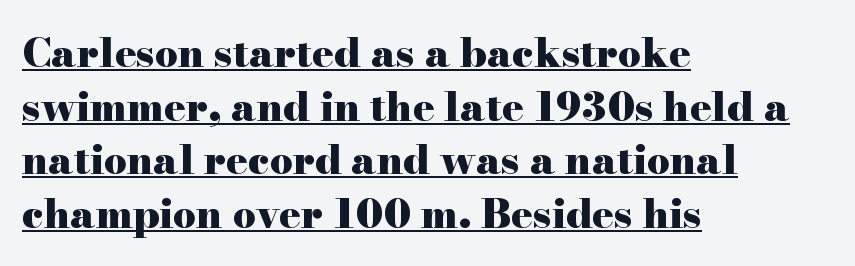
The letters stand upright; this is a roman face. In terms of letterform style, serifs are clearly present. These lines are rendered in a variable-pitch font. Is the letter spacing exaggerated? No — it looks like the ordinary default.
